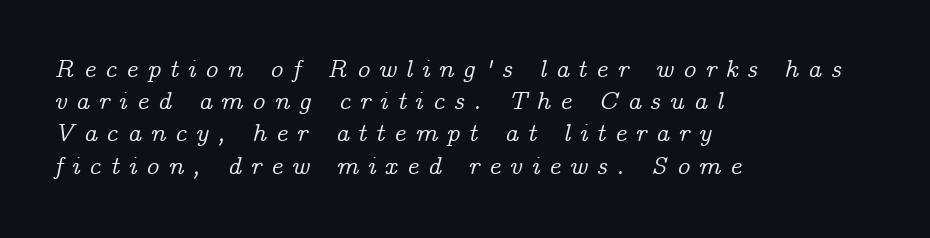
{"italic": "yes", "lean": "right", "slant_degrees": 14, "underline": "no", "align": "left", "line_spacing": "normal", "line_spacing_ratio": 1.29, "letter_spacing": "wide", "letter_spacing_em": 0.36, "glyph_px": 25}
